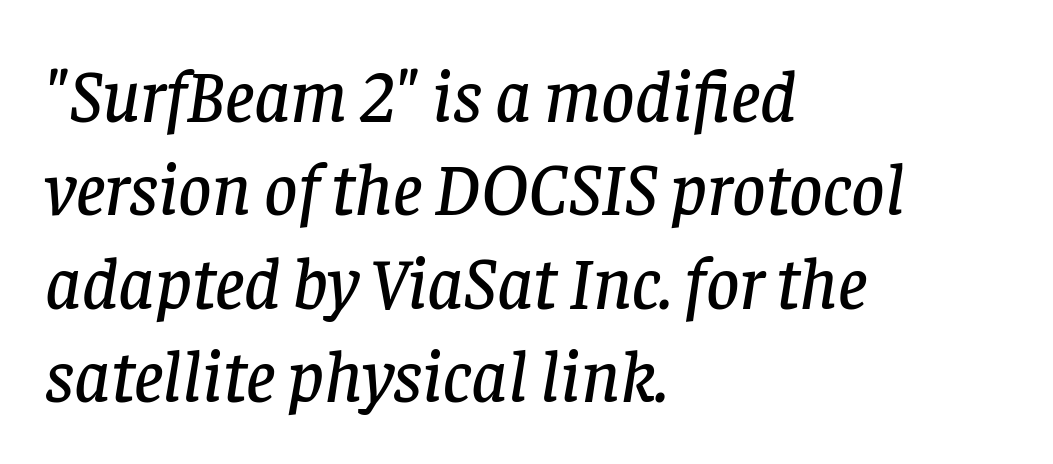
The image shows 73 px serif type, italic (leaning right); set left-aligned, normal line spacing (1.28x), normal letter spacing, not underlined; low stroke contrast and a large x-height.
